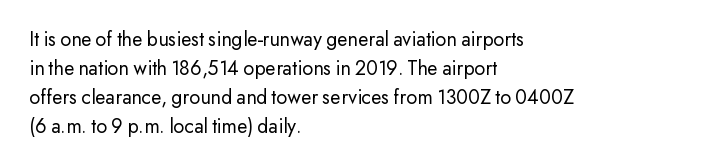
{"italic": "no", "bold": "no", "underline": "no", "align": "left", "line_spacing": "normal", "line_spacing_ratio": 1.38, "letter_spacing": "normal", "letter_spacing_em": 0.0, "glyph_px": 21}
